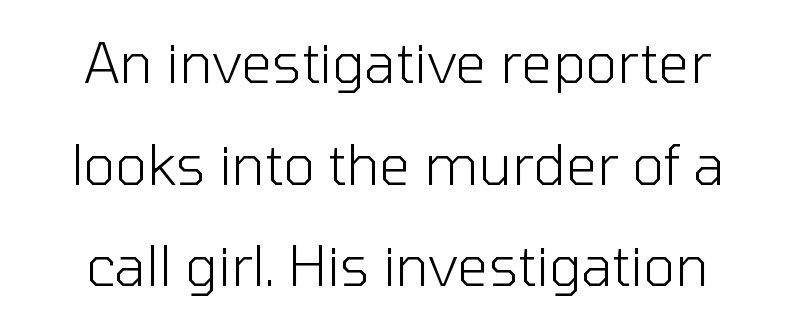
Q: Is the text bold? A: No.
Q: Is the text italic (slanted)? A: No, it is upright.
Q: Is the typeface a serif or a sans-serif typeface? A: Sans-serif.
Q: Is the text underlined? A: No.
Q: How is the paragraph aligned? A: Centered.
Q: Is the spacing between letters normal or unusually wide? A: Normal.
Q: Width (condensed, normal, or wide)? A: Normal.
Q: Stroke contrast? A: Low.
Q: x-height? A: Medium.
Q: Monospaced? A: No.
